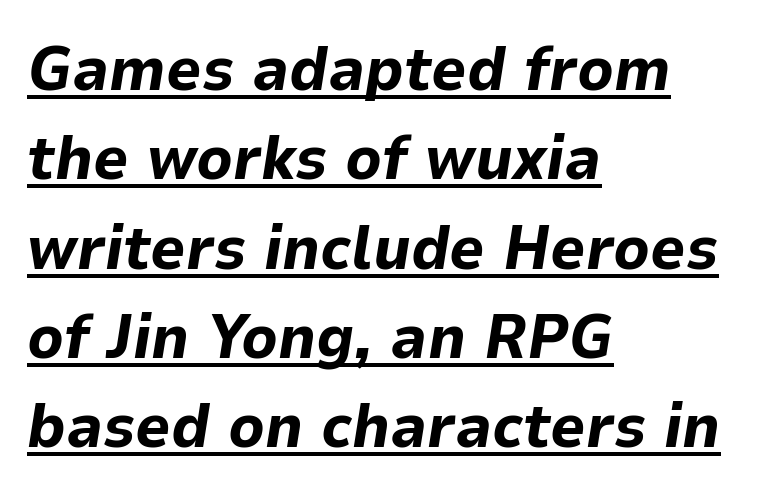
Q: Is the text bold? A: Yes.
Q: Is the text italic (slanted)? A: Yes, it leans right by about 9 degrees.
Q: Is the text underlined? A: Yes.
Q: How is the paragraph aligned? A: Left-aligned.
Q: Is the spacing between letters normal or unusually wide? A: Normal.
Q: Is the spacing between lines tight, normal or loose? A: Normal.
Q: Width (condensed, normal, or wide)? A: Normal.
Q: Stroke contrast? A: Low.
Q: x-height? A: Medium.
Q: Monospaced? A: No.
